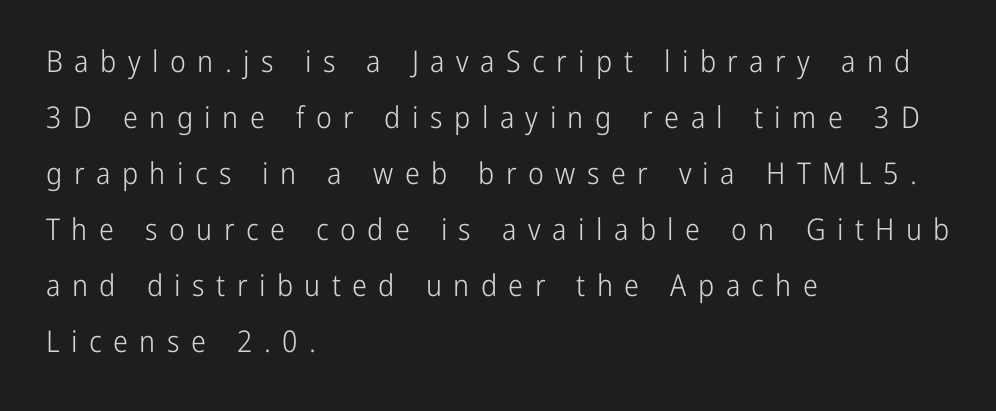
{"serif": "no", "italic": "no", "bold": "no", "weight": "light", "width": "condensed", "stroke_contrast": "low", "x_height": "medium", "monospaced": "no", "underline": "no", "align": "left", "line_spacing_ratio": 1.87, "letter_spacing": "wide", "letter_spacing_em": 0.38, "glyph_px": 30}
